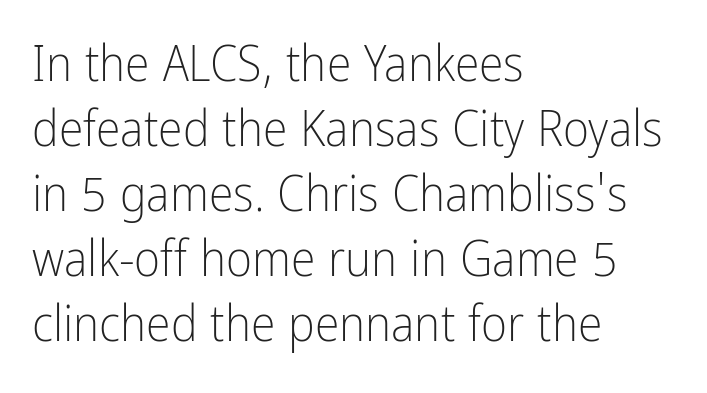
The image shows 50 px light, condensed sans-serif type, upright; set left-aligned, normal line spacing (1.3x), normal letter spacing, not underlined; low stroke contrast and a medium x-height.
